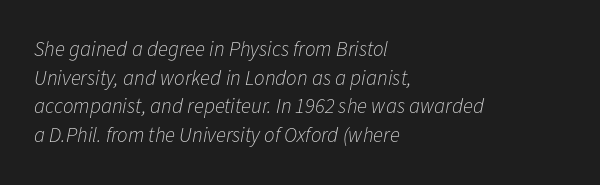
{"italic": "yes", "lean": "right", "slant_degrees": 11, "bold": "no", "underline": "no", "align": "left", "line_spacing": "normal", "line_spacing_ratio": 1.36, "letter_spacing": "normal", "letter_spacing_em": 0.0, "glyph_px": 21}
